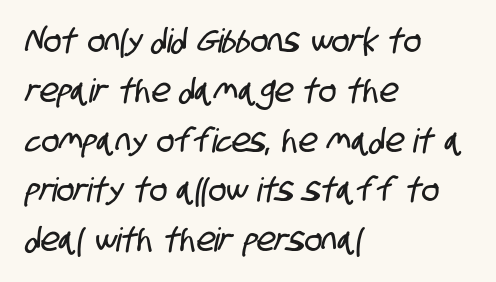
{"serif": "no", "width": "condensed", "stroke_contrast": "low", "x_height": "large", "monospaced": "no", "underline": "no", "align": "left", "line_spacing": "normal", "line_spacing_ratio": 1.51, "letter_spacing": "normal", "letter_spacing_em": 0.0, "glyph_px": 33}
